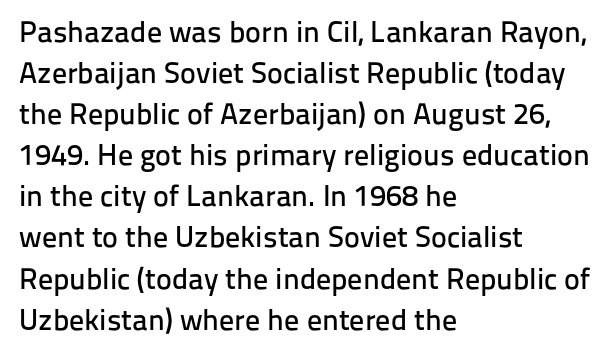
{"serif": "no", "italic": "no", "width": "normal", "stroke_contrast": "low", "x_height": "medium", "monospaced": "no", "underline": "no", "align": "left", "line_spacing": "normal", "line_spacing_ratio": 1.37, "letter_spacing": "normal", "letter_spacing_em": 0.0, "glyph_px": 30}
